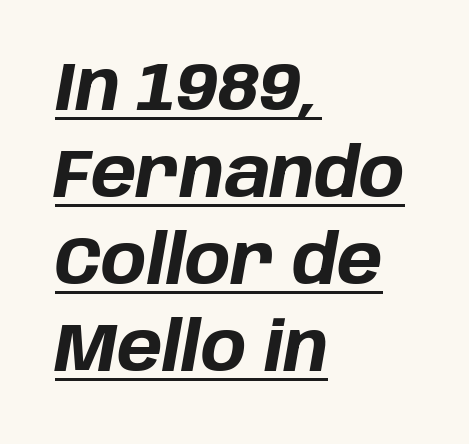
Pretty heavy lettering here — definitely bold. Caption: multi-line text, flush left, ragged right. Glyph-to-glyph distance matches everyday printed text. Is the type slanted? Yes — the strokes lean at a clear angle.
